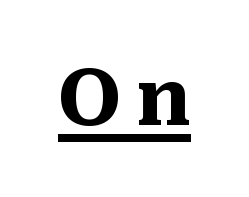
The rendering uses natural spacing where letterforms have individual widths. The typesetter has applied underlining to the passage shown. Do the letters lean? They stand straight. The characters look thick and weighty, a clear bold.
